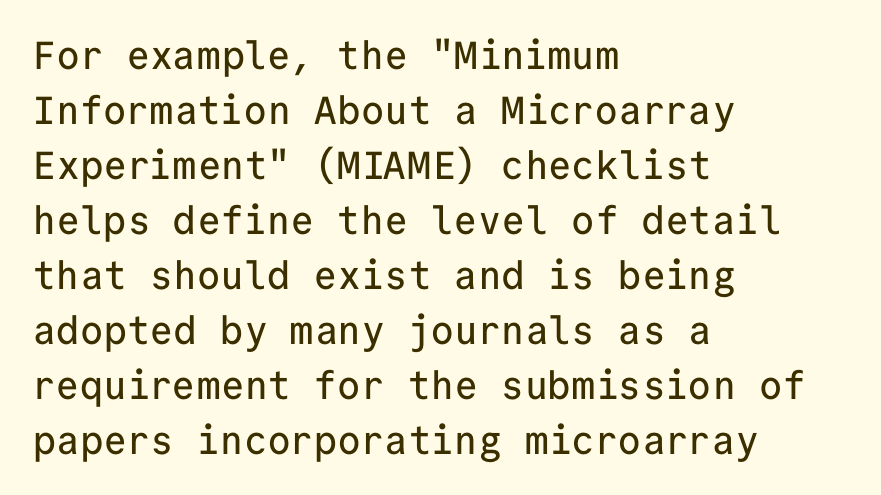
Layout note: lines flush left. Does the leading feel generous? No, just average. Regarding serifs, this sample does without them. Is the letter spacing exaggerated? No — it looks like the ordinary default.
